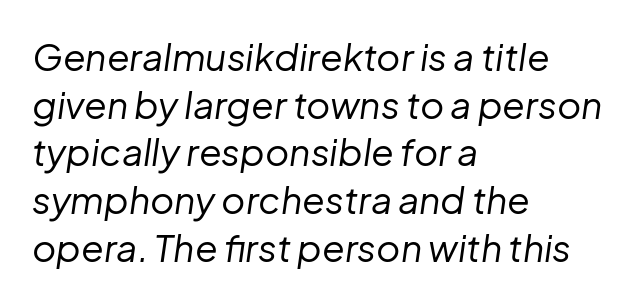
The image shows 37 px regular-weight type, italic (leaning right); set left-aligned, normal line spacing (1.29x), normal letter spacing, not underlined; low stroke contrast and a medium x-height.
